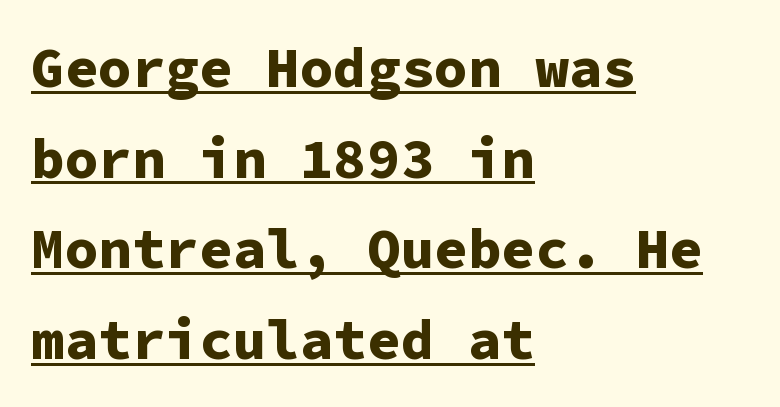
Is this a sans? Yes — the strokes have no serifs. In terms of weight, the rendering is a true, heavy bold. Spacing verdict: monospaced, one width for all characters. This rendering leaves character spacing at its baseline value.
